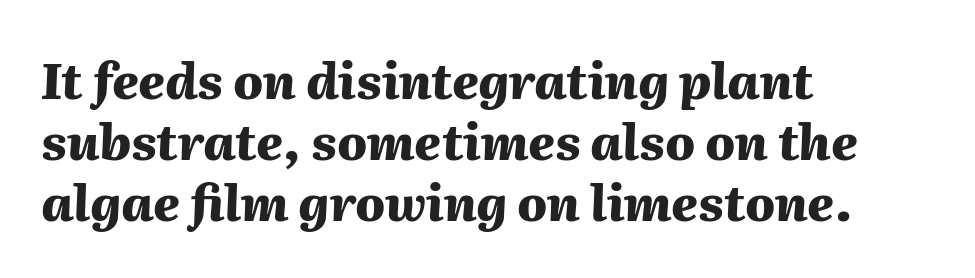
{"italic": "yes", "lean": "right", "slant_degrees": 2, "bold": "yes", "weight": "heavy", "width": "normal", "stroke_contrast": "medium", "x_height": "medium", "monospaced": "no", "underline": "no", "align": "left", "line_spacing_ratio": 1.24, "letter_spacing": "normal", "letter_spacing_em": 0.0, "glyph_px": 49}
